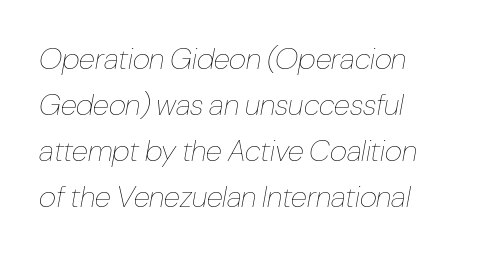
The image shows 30 px thin, condensed type, italic (leaning right); set normal line spacing (1.53x), normal letter spacing, not underlined; low stroke contrast and a medium x-height.
